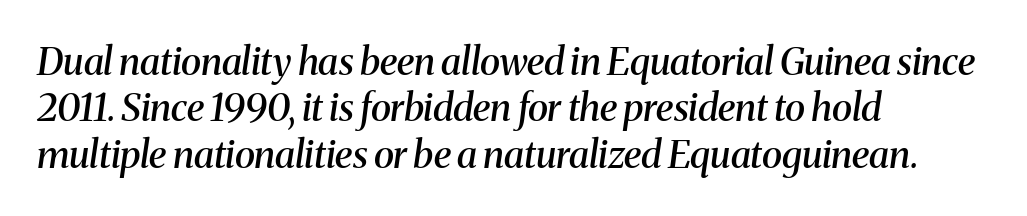
The rendering uses a semibold face; strokes are thickened but not to full bold. Lines of text with bare space underneath. Is the block centered? No — it sits flush against the left margin. Tall strokes in this sample are angled rather than plumb.
